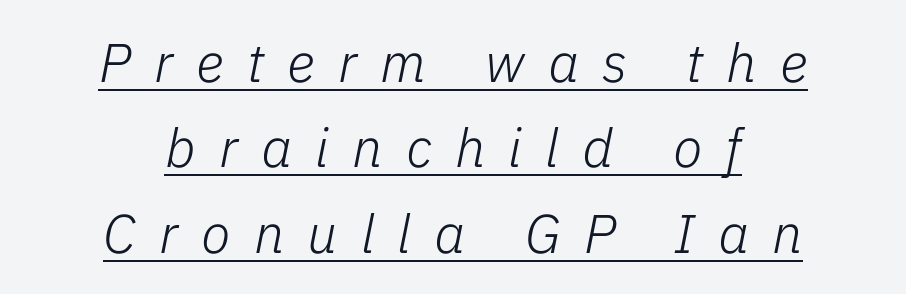
Q: Is the text bold? A: No.
Q: Is the text italic (slanted)? A: Yes, it leans right by about 11 degrees.
Q: Is the text underlined? A: Yes.
Q: How is the paragraph aligned? A: Centered.
Q: Is the spacing between letters normal or unusually wide? A: Unusually wide.
Q: Is the spacing between lines tight, normal or loose? A: Normal.
Q: Width (condensed, normal, or wide)? A: Normal.
Q: Stroke contrast? A: Low.
Q: x-height? A: Medium.
Q: Monospaced? A: No.
